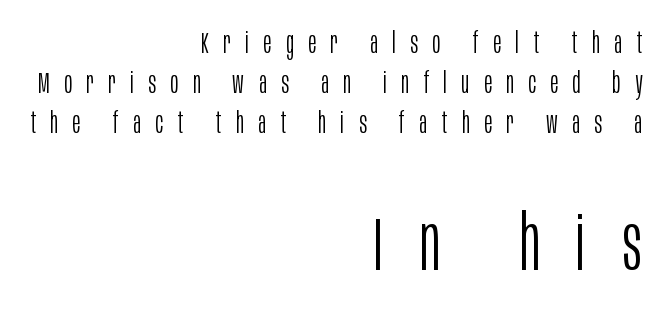
The image shows 76 px light, condensed sans-serif type, upright; set right-aligned, normal line spacing (1.33x), unusually wide letter spacing (+0.48 em), not underlined; the second (bottom) block is 2.53x larger; low stroke contrast and a large x-height.
